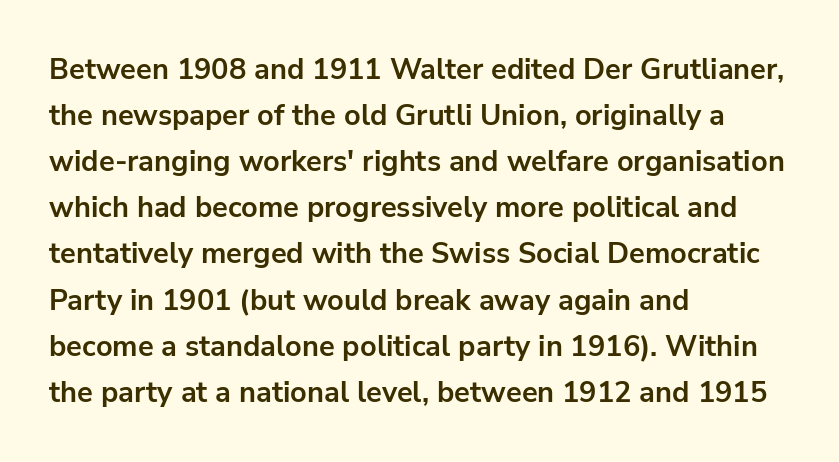
Do the characters align in a grid? No, the font is proportional. Does the type have serifs? No, each stem ends abruptly. Line beginnings align vertically; line endings do not. The letters stand upright; this is a roman face. Spacing between characters is what you'd get straight out of the box. The area under the type is left untouched.
